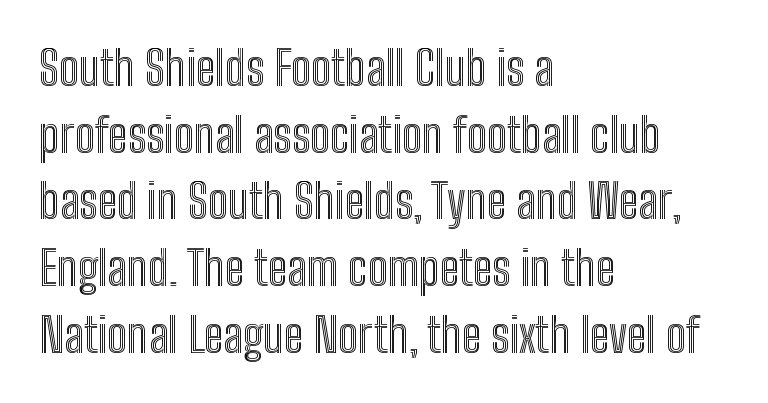
The image shows 47 px condensed type, upright; set left-aligned, normal line spacing (1.42x), normal letter spacing, not underlined; a medium x-height.
